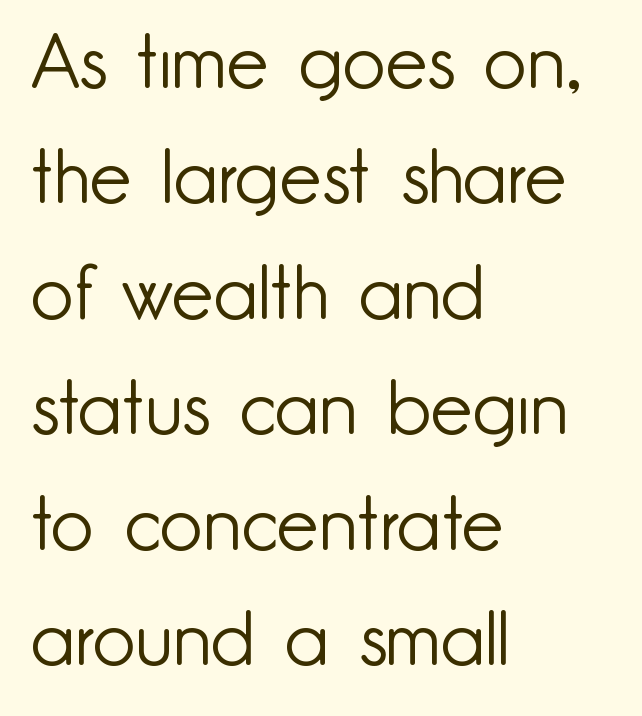
Q: Is the text bold? A: No.
Q: Is the text italic (slanted)? A: No, it is upright.
Q: Is the typeface a serif or a sans-serif typeface? A: Sans-serif.
Q: Is the text underlined? A: No.
Q: How is the paragraph aligned? A: Left-aligned.
Q: Is the spacing between letters normal or unusually wide? A: Normal.
Q: Is the spacing between lines tight, normal or loose? A: Normal.
Q: Width (condensed, normal, or wide)? A: Normal.
Q: Stroke contrast? A: Low.
Q: x-height? A: Small.
Q: Monospaced? A: No.
